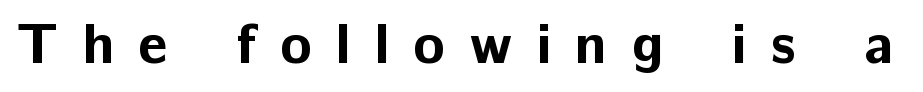
Q: Is the text bold? A: Yes.
Q: Is the text italic (slanted)? A: No, it is upright.
Q: Is the typeface a serif or a sans-serif typeface? A: Sans-serif.
Q: Is the text underlined? A: No.
Q: Is the spacing between letters normal or unusually wide? A: Unusually wide.
Q: Width (condensed, normal, or wide)? A: Normal.
Q: Stroke contrast? A: Low.
Q: x-height? A: Medium.
Q: Monospaced? A: No.
